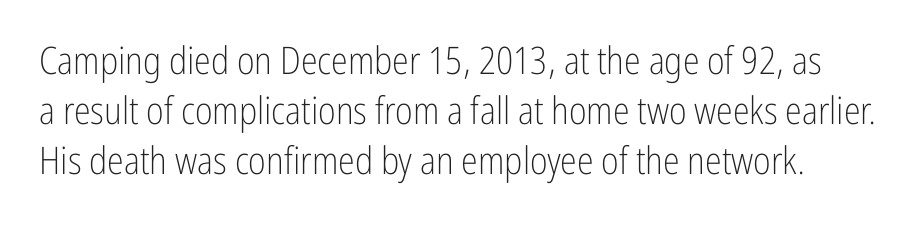
The image shows 38 px light, condensed sans-serif type, upright; set normal line spacing (1.32x), normal letter spacing, not underlined; low stroke contrast and a medium x-height.
